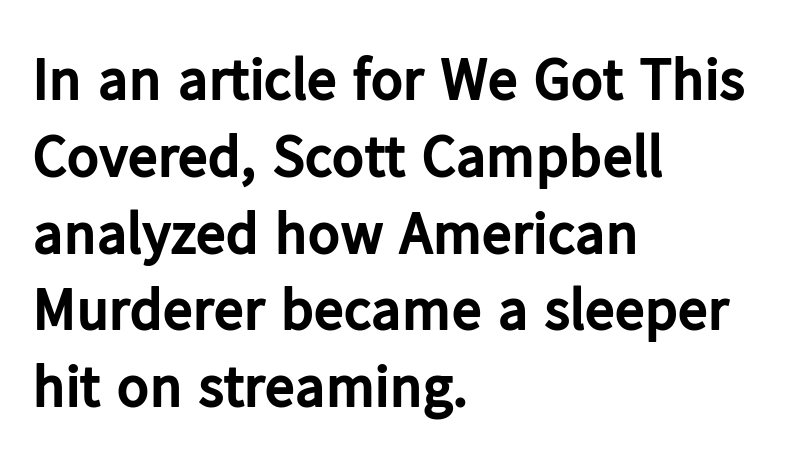
Q: Is the text bold? A: Yes.
Q: Is the text italic (slanted)? A: No, it is upright.
Q: Is the typeface a serif or a sans-serif typeface? A: Sans-serif.
Q: Is the text underlined? A: No.
Q: How is the paragraph aligned? A: Left-aligned.
Q: Is the spacing between letters normal or unusually wide? A: Normal.
Q: Is the spacing between lines tight, normal or loose? A: Normal.
Q: Width (condensed, normal, or wide)? A: Normal.
Q: Stroke contrast? A: Low.
Q: x-height? A: Medium.
Q: Monospaced? A: No.
